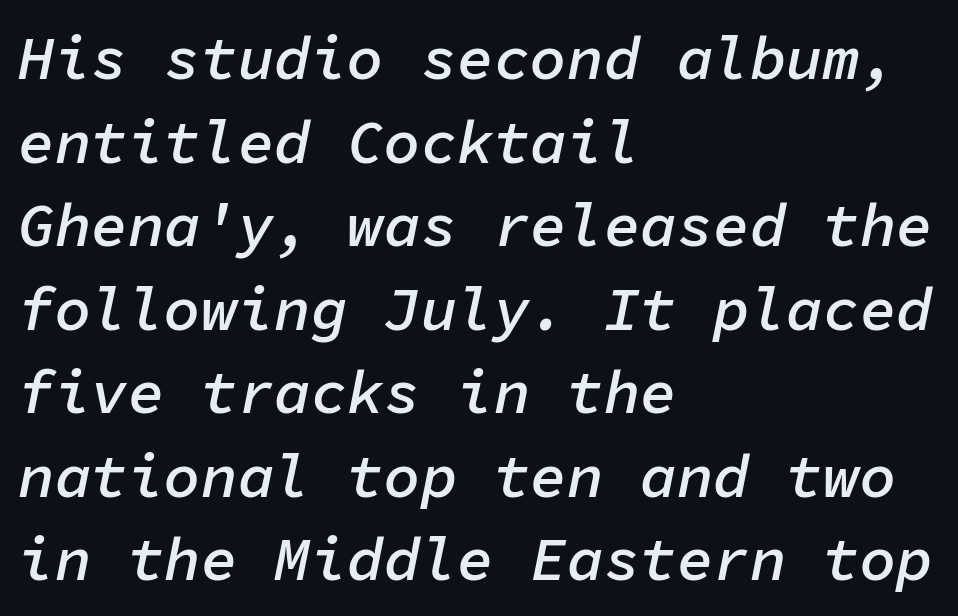
{"italic": "yes", "lean": "right", "slant_degrees": 11, "bold": "semi", "weight": "semibold", "width": "normal", "stroke_contrast": "low", "x_height": "medium", "monospaced": "yes", "underline": "no", "align": "left", "line_spacing": "normal", "line_spacing_ratio": 1.37, "letter_spacing": "normal", "letter_spacing_em": 0.0, "glyph_px": 61}
